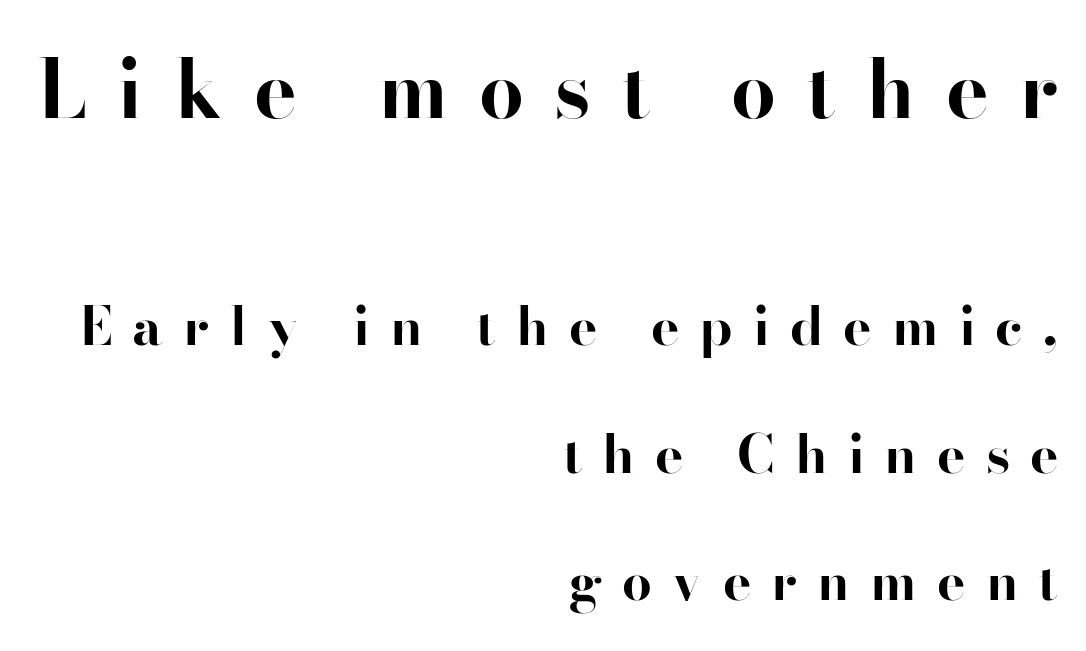
Q: Is the text bold? A: Yes.
Q: Is the text italic (slanted)? A: No, it is upright.
Q: Is the typeface a serif or a sans-serif typeface? A: Serif.
Q: Is the text underlined? A: No.
Q: How is the paragraph aligned? A: Right-aligned.
Q: Is the spacing between letters normal or unusually wide? A: Unusually wide.
Q: Is the spacing between lines tight, normal or loose? A: Loose.
Q: Which block of text is set in a larger size, the first (top) or the second (bottom)? A: The first (top) one.
Q: Width (condensed, normal, or wide)? A: Normal.
Q: Stroke contrast? A: High.
Q: x-height? A: Small.
Q: Monospaced? A: No.
